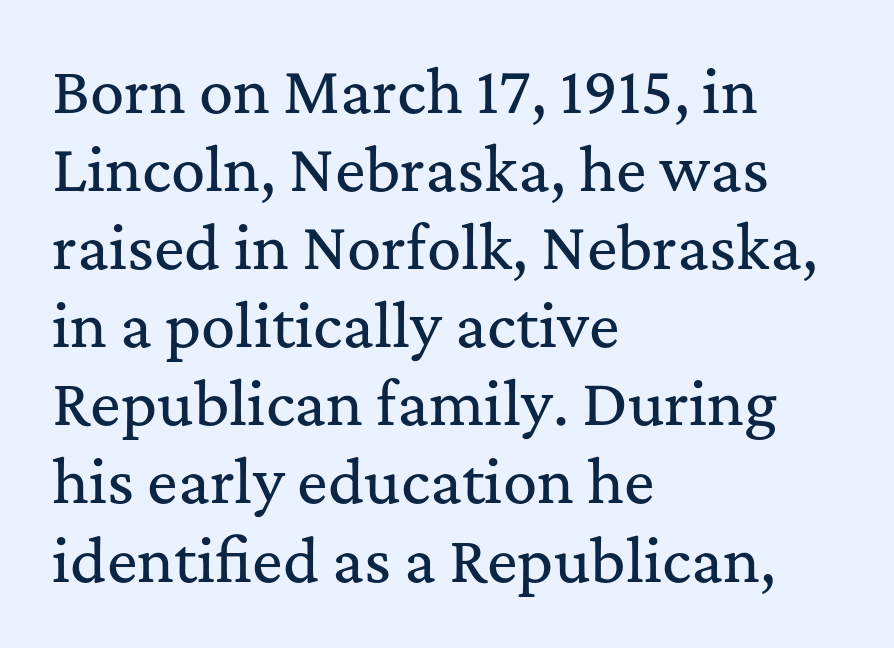
The image shows 57 px serif type, upright; set left-aligned, normal line spacing (1.37x), normal letter spacing, not underlined; medium stroke contrast and a medium x-height.
